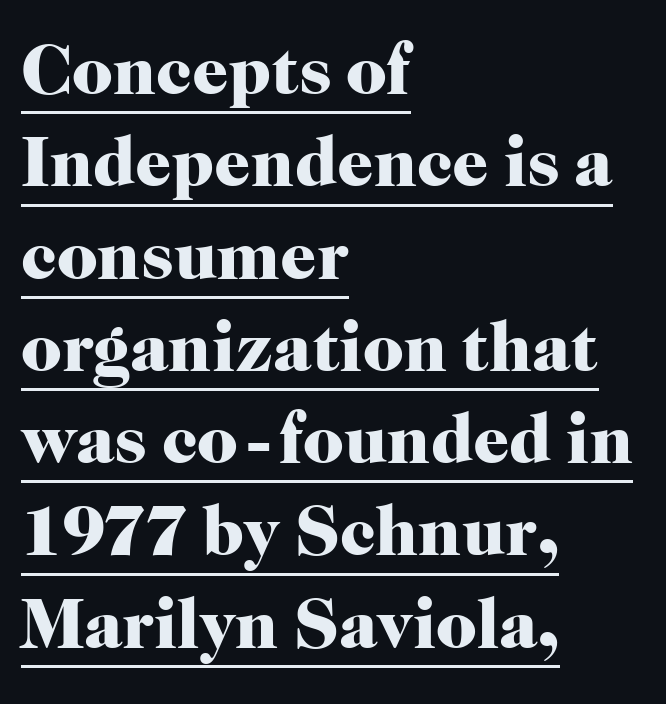
{"serif": "yes", "italic": "no", "bold": "yes", "weight": "heavy", "width": "normal", "stroke_contrast": "high", "x_height": "medium", "monospaced": "no", "underline": "yes", "align": "left", "line_spacing": "normal", "line_spacing_ratio": 1.3, "letter_spacing": "normal", "letter_spacing_em": 0.0, "glyph_px": 71}
